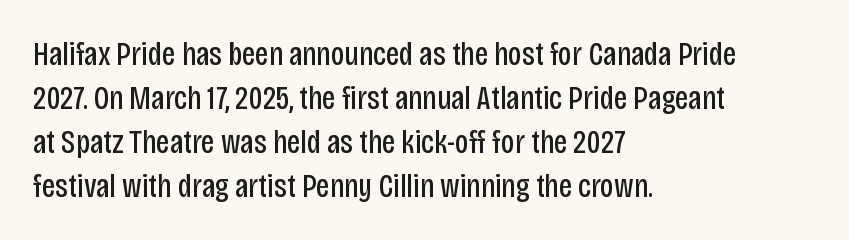
The image shows 34 px regular-weight, condensed sans-serif type, upright; set left-aligned, normal line spacing (1.29x), normal letter spacing, not underlined; low stroke contrast and a large x-height.
